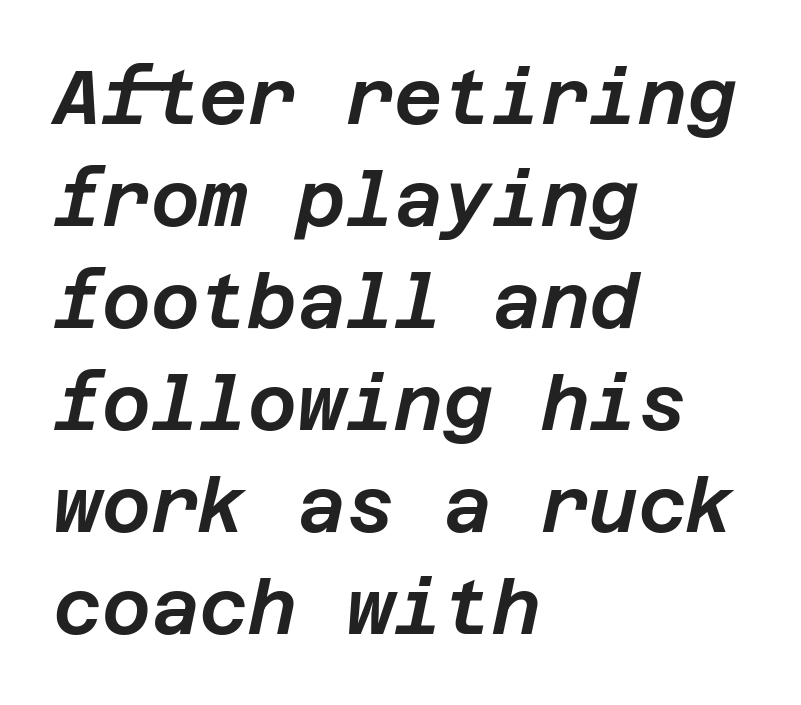
Does the copy run flush right? No — it runs flush left. Standard letterfit; no display-style spreading of the glyphs. How would I describe the line gaps? Plain and ordinary. The axis of the letterforms is tilted away from vertical. Clear beneath every line of the passage.
